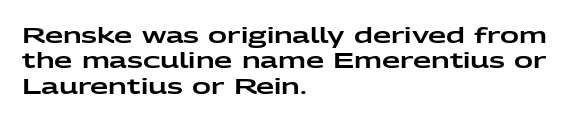
{"italic": "no", "underline": "no", "align": "left", "line_spacing_ratio": 1.21, "letter_spacing": "normal", "letter_spacing_em": 0.0, "glyph_px": 21}
